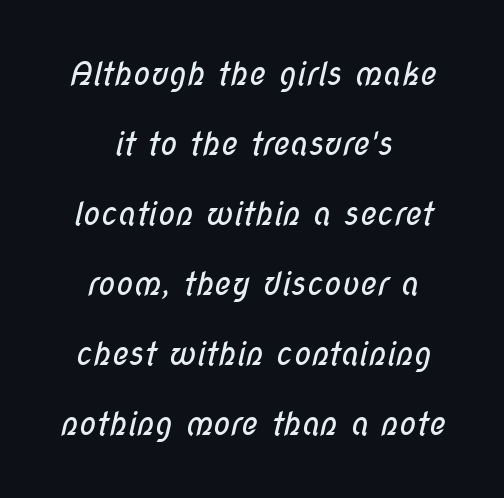
Leading: increased. The face used here is proportionally spaced, like ordinary book or web type. Does the type have serifs? No, each stem ends abruptly. Teacher's note: observe the equal gaps on both sides — that is centered alignment.
